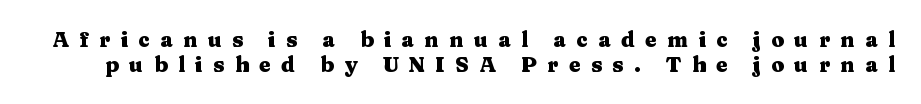
Q: Is the text bold? A: Yes.
Q: Is the text italic (slanted)? A: No, it is upright.
Q: Is the text underlined? A: No.
Q: Is the spacing between letters normal or unusually wide? A: Unusually wide.
